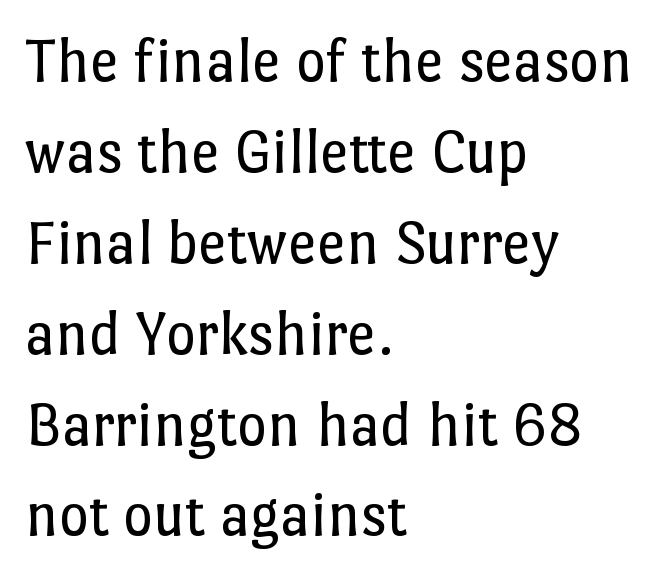
{"italic": "no", "bold": "no", "weight": "regular", "width": "normal", "stroke_contrast": "low", "x_height": "medium", "monospaced": "no", "underline": "no", "align": "left", "line_spacing": "normal", "line_spacing_ratio": 1.42, "letter_spacing": "normal", "letter_spacing_em": 0.0, "glyph_px": 64}
